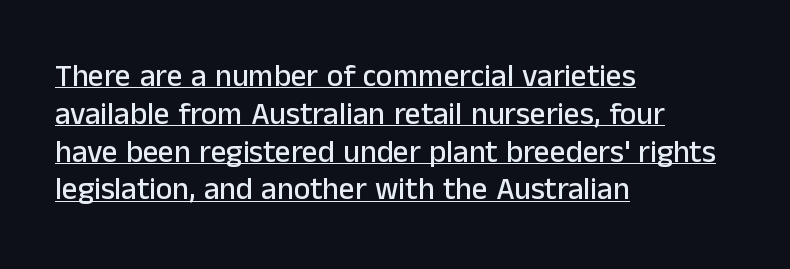
The image shows 31 px sans-serif type, upright; set left-aligned, line spacing 1.22x, normal letter spacing, underlined; low stroke contrast and a medium x-height.
